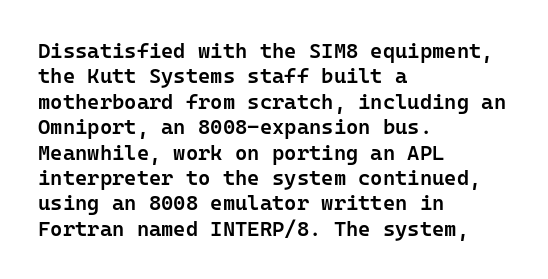
{"italic": "no", "bold": "semi", "underline": "no", "align": "left", "line_spacing_ratio": 1.21, "letter_spacing": "normal", "letter_spacing_em": 0.0, "glyph_px": 21}
